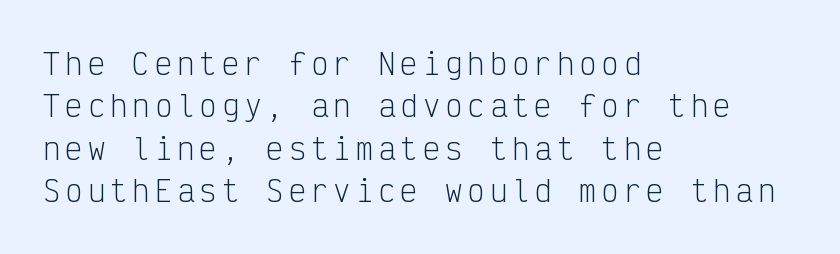
Q: Is the text bold? A: No.
Q: Is the text italic (slanted)? A: No, it is upright.
Q: Is the typeface a serif or a sans-serif typeface? A: Sans-serif.
Q: Is the text underlined? A: No.
Q: How is the paragraph aligned? A: Left-aligned.
Q: Is the spacing between lines tight, normal or loose? A: Normal.
Q: Width (condensed, normal, or wide)? A: Condensed.
Q: Stroke contrast? A: Low.
Q: x-height? A: Medium.
Q: Monospaced? A: Yes.
